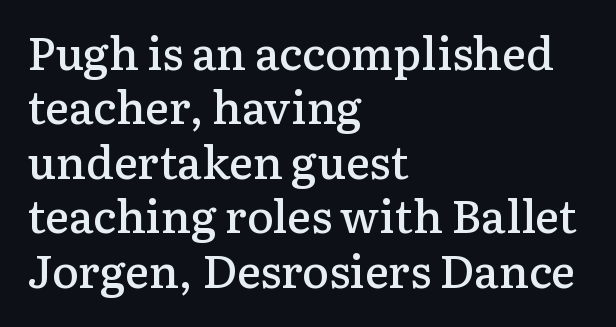
Q: Is the text bold? A: Semi-bold.
Q: Is the text italic (slanted)? A: No, it is upright.
Q: Is the typeface a serif or a sans-serif typeface? A: Serif.
Q: Is the text underlined? A: No.
Q: How is the paragraph aligned? A: Left-aligned.
Q: Is the spacing between letters normal or unusually wide? A: Normal.
Q: Width (condensed, normal, or wide)? A: Normal.
Q: Stroke contrast? A: Low.
Q: x-height? A: Medium.
Q: Monospaced? A: No.
